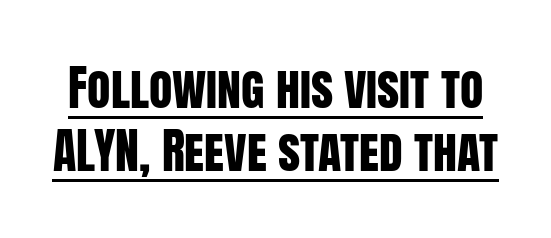
Observe the ordinary spacing: letters are neighbours, not strangers. Notice how the stems are strictly vertical — no italics here. Interline gaps are of average width in this sample. Is this a fixed-width face? No — the glyphs have proportional, varying widths.
